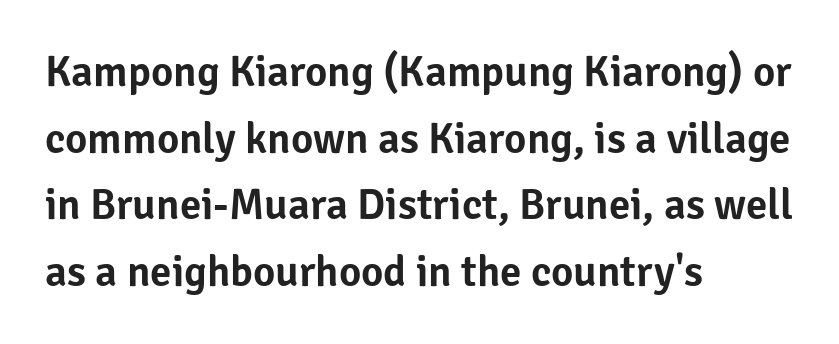
Q: Is the text italic (slanted)? A: No, it is upright.
Q: Is the typeface a serif or a sans-serif typeface? A: Sans-serif.
Q: Is the text underlined? A: No.
Q: How is the paragraph aligned? A: Left-aligned.
Q: Is the spacing between letters normal or unusually wide? A: Normal.
Q: Is the spacing between lines tight, normal or loose? A: Normal.
Q: Width (condensed, normal, or wide)? A: Normal.
Q: Stroke contrast? A: Low.
Q: x-height? A: Medium.
Q: Monospaced? A: No.
